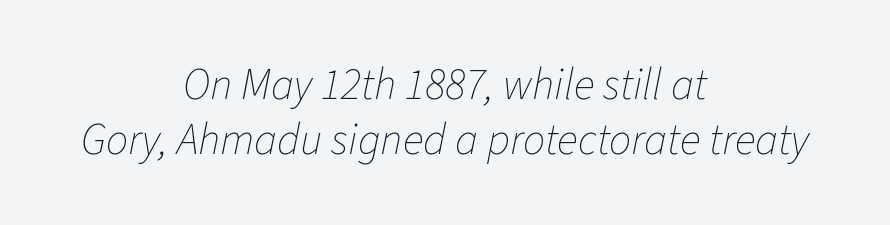
The face used here has a pronounced slope to its letters. Looks like regular typesetting: each glyph gets only the width it needs. Bare-footed words on every line. On a weight scale, this lands at 450 or below.
